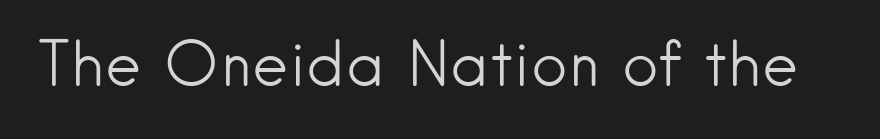
The image shows 62 px light sans-serif type, upright; set normal letter spacing, not underlined; low stroke contrast and a small x-height.
